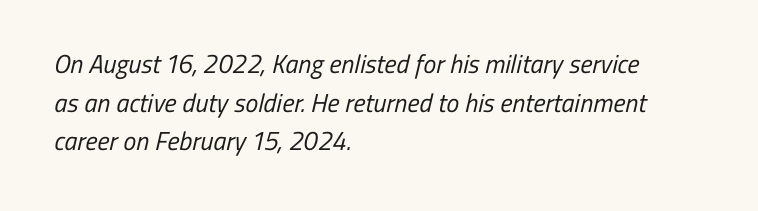
The passage shown stacks its lines at a standard gap. Underline: absent. The typesetter chose a ragged-right arrangement here. Weight class: somewhere from thin through regular.
